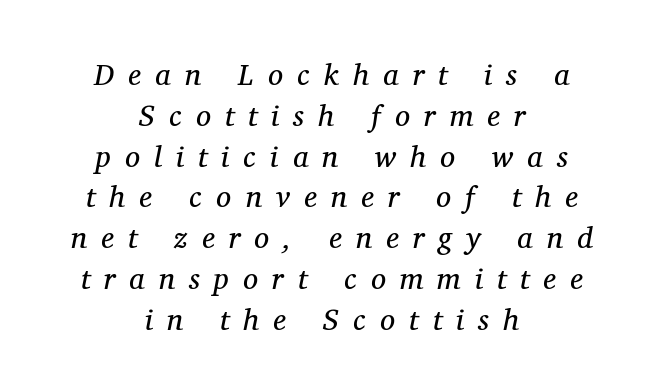
Yep, those are serifs on the letters. How would I describe the line gaps? Plain and ordinary. These lines are rendered in a variable-pitch font. Tracking value appears strongly positive — letters spread wide. Reading down the block, each line starts at a different indent, mirrored at its end.
